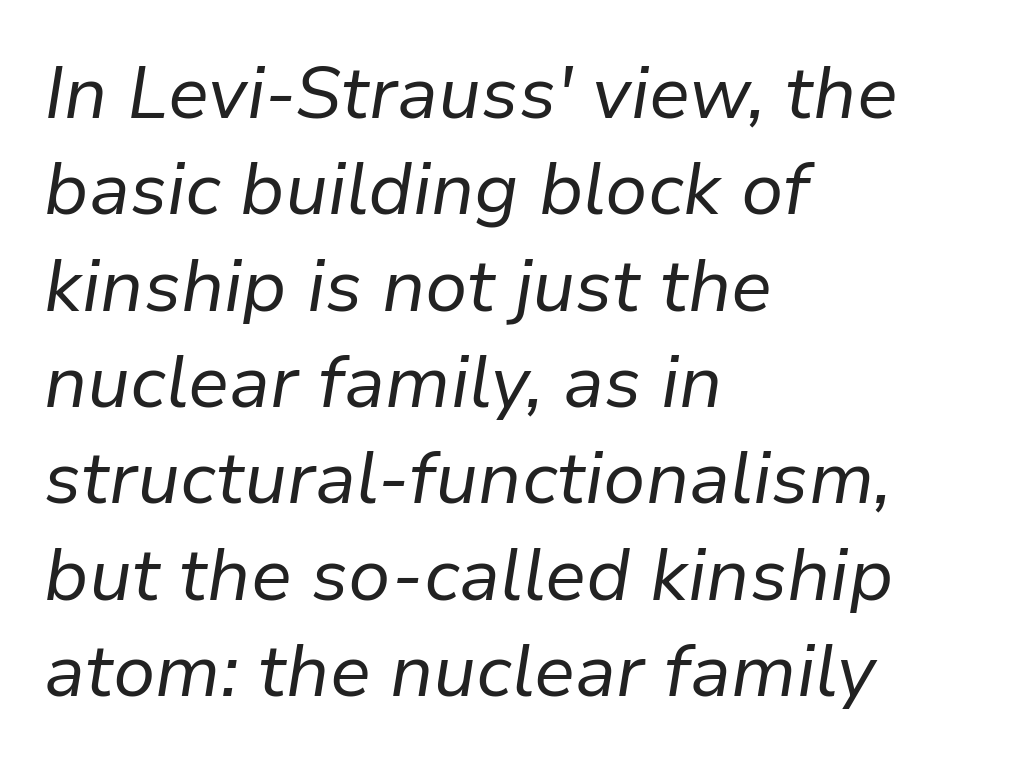
{"italic": "yes", "lean": "right", "slant_degrees": 9, "bold": "no", "weight": "regular", "width": "normal", "stroke_contrast": "low", "x_height": "medium", "monospaced": "no", "underline": "no", "align": "left", "line_spacing": "normal", "line_spacing_ratio": 1.32, "letter_spacing": "normal", "letter_spacing_em": 0.0, "glyph_px": 73}
